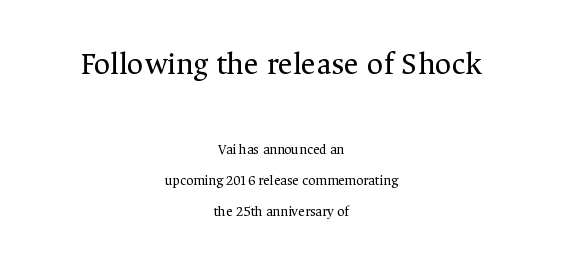
Q: Is the text bold? A: No.
Q: Is the text italic (slanted)? A: No, it is upright.
Q: Is the typeface a serif or a sans-serif typeface? A: Serif.
Q: Is the text underlined? A: No.
Q: How is the paragraph aligned? A: Centered.
Q: Is the spacing between letters normal or unusually wide? A: Normal.
Q: Is the spacing between lines tight, normal or loose? A: Loose.
Q: Which block of text is set in a larger size, the first (top) or the second (bottom)? A: The first (top) one.
Q: Width (condensed, normal, or wide)? A: Normal.
Q: Stroke contrast? A: Medium.
Q: x-height? A: Medium.
Q: Monospaced? A: No.
